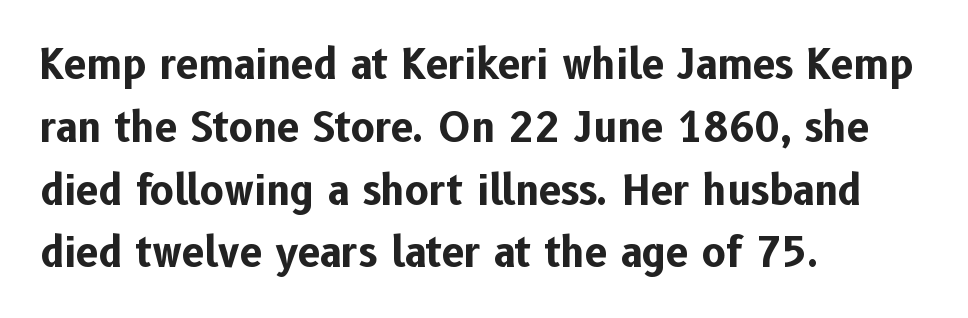
The image shows 40 px bold sans-serif type, upright; set left-aligned, normal line spacing (1.57x), normal letter spacing, not underlined; low stroke contrast and a medium x-height.
